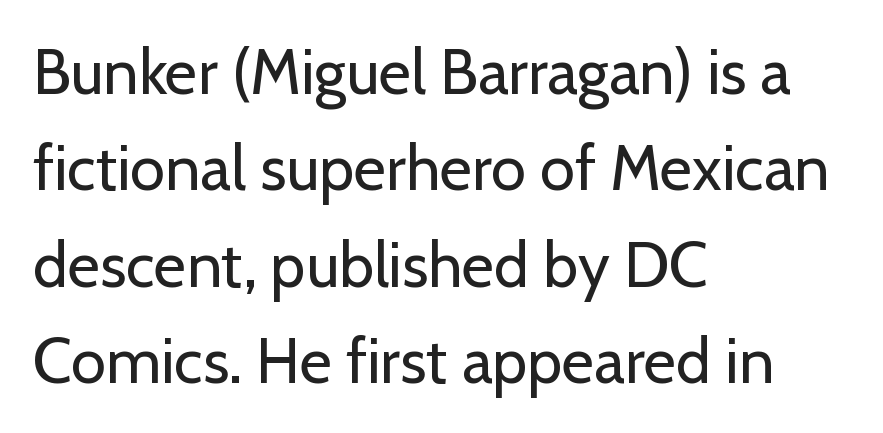
Q: Is the text bold? A: No.
Q: Is the text italic (slanted)? A: No, it is upright.
Q: Is the typeface a serif or a sans-serif typeface? A: Sans-serif.
Q: Is the text underlined? A: No.
Q: How is the paragraph aligned? A: Left-aligned.
Q: Is the spacing between letters normal or unusually wide? A: Normal.
Q: Is the spacing between lines tight, normal or loose? A: Normal.
Q: Width (condensed, normal, or wide)? A: Normal.
Q: Stroke contrast? A: Low.
Q: x-height? A: Medium.
Q: Monospaced? A: No.
